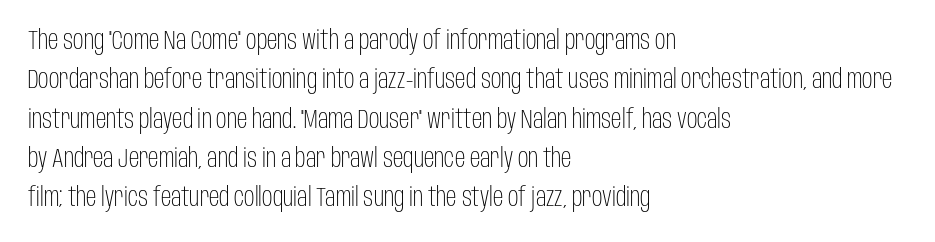
{"italic": "no", "bold": "no", "underline": "no", "align": "left", "line_spacing": "normal", "line_spacing_ratio": 1.51, "letter_spacing": "normal", "letter_spacing_em": 0.0, "glyph_px": 26}
